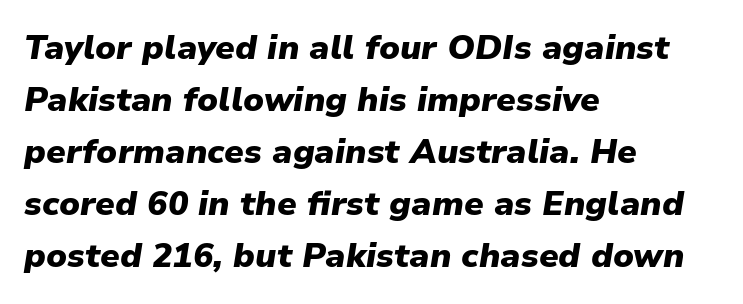
Yep, that's italic — everything's leaning. The letters sit at their default tracking, neither squeezed nor spread. The rendering uses a bold face; every stroke is thick and dark. Any mark beneath the type? The region is blank.
